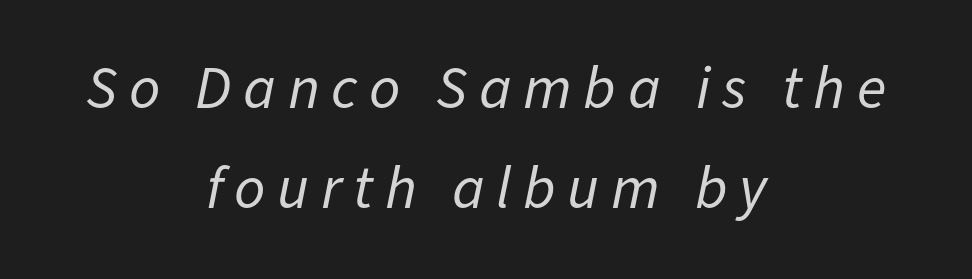
The image shows 61 px regular-weight type, italic (leaning right); set centered, normal line spacing (1.64x), not underlined; low stroke contrast and a medium x-height.
